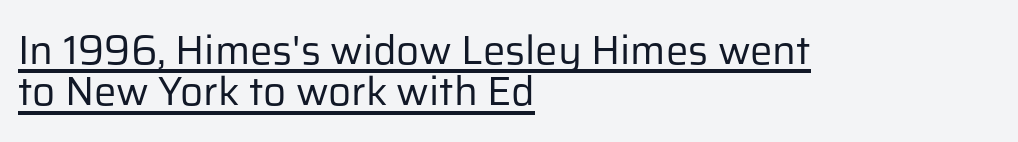
{"serif": "no", "italic": "no", "bold": "no", "weight": "regular", "width": "normal", "stroke_contrast": "low", "x_height": "medium", "monospaced": "no", "underline": "yes", "align": "left", "line_spacing": "tight", "line_spacing_ratio": 1.03, "letter_spacing": "normal", "letter_spacing_em": 0.0, "glyph_px": 40}
